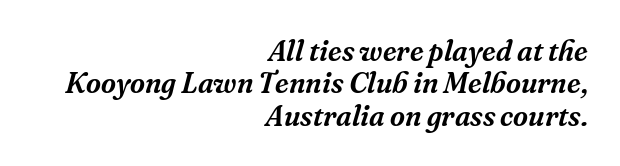
Type without underlining. Is the type slanted? Yes — the strokes lean at a clear angle. Here the glyphs are tracked normally, forming tight word shapes. Baseline-to-baseline distance is barely more than the letter height. A flush-right, rag-left setting is used for this passage.
